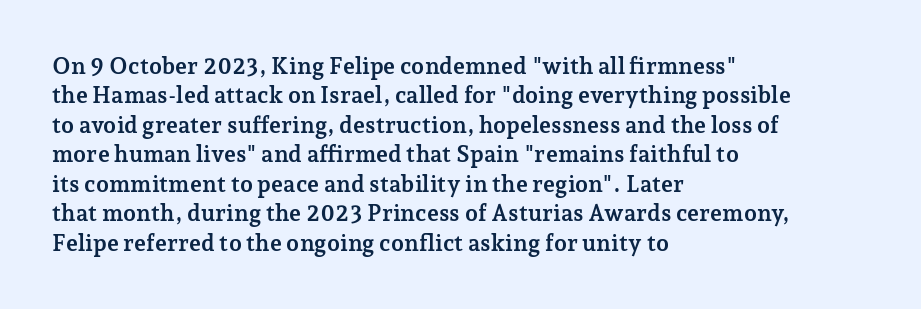
The image shows 23 px bold type, upright; set left-aligned, normal line spacing (1.28x), normal letter spacing, not underlined.
